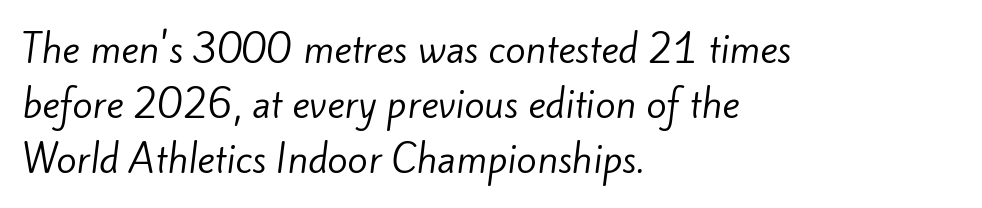
What kind of face is this? One without serifs — a sans. Decoration check: the copy has no underline. Character widths vary here, with narrow letters taking less room than wide ones. Caption: face not bold, strokes unweighted. The lines are quadded left.
